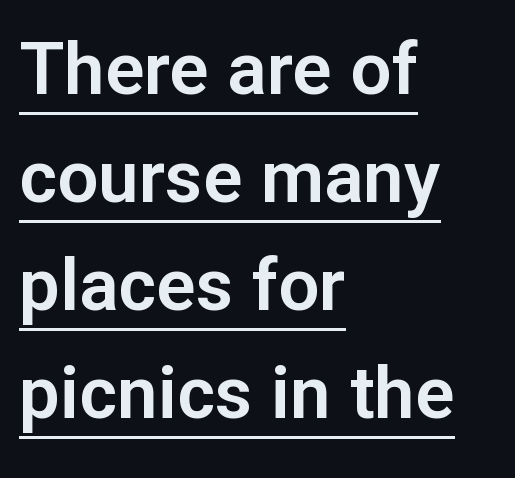
{"serif": "no", "italic": "no", "width": "normal", "stroke_contrast": "low", "x_height": "medium", "monospaced": "no", "underline": "yes", "align": "left", "line_spacing": "normal", "line_spacing_ratio": 1.48, "letter_spacing": "normal", "letter_spacing_em": 0.0, "glyph_px": 73}
